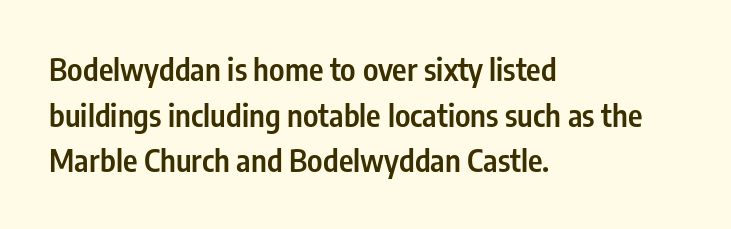
Casual observation: everything's shoved over to the left. You could not count columns in this text — the font is proportionally spaced. This is the in-between weight designers call semibold or demi. Letterform terminals end flat and unadorned throughout the passage. These lines keep a tight, regular rhythm from letter to letter. The leading is moderate, giving the passage an even texture.
